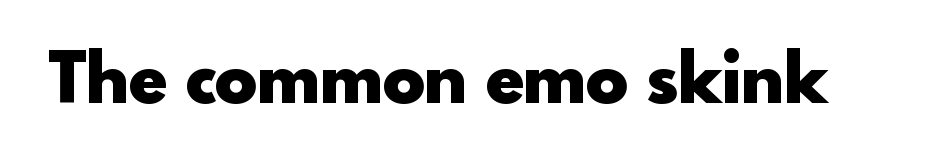
The rendering uses a bold face; every stroke is thick and dark. The rendering uses natural spacing where letterforms have individual widths. When letters stand straight like this, we call the style roman or upright. Rule under the text: the space is simply empty. Students, note that the glyphs here touch the page at normal intervals.
